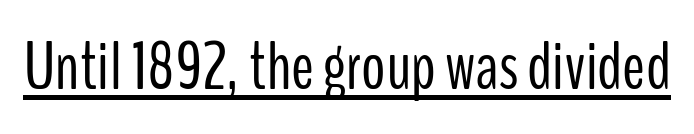
Q: Is the text bold? A: No.
Q: Is the text italic (slanted)? A: No, it is upright.
Q: Is the typeface a serif or a sans-serif typeface? A: Sans-serif.
Q: Is the text underlined? A: Yes.
Q: Is the spacing between letters normal or unusually wide? A: Normal.
Q: Width (condensed, normal, or wide)? A: Condensed.
Q: Stroke contrast? A: Low.
Q: x-height? A: Medium.
Q: Monospaced? A: No.
